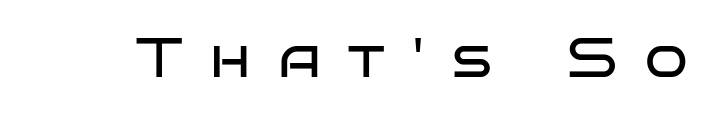
Q: Is the text bold? A: No.
Q: Is the text italic (slanted)? A: No, it is upright.
Q: Is the typeface a serif or a sans-serif typeface? A: Sans-serif.
Q: Is the text underlined? A: No.
Q: Is the spacing between letters normal or unusually wide? A: Unusually wide.
Q: Width (condensed, normal, or wide)? A: Wide.
Q: Stroke contrast? A: Low.
Q: x-height? A: Large.
Q: Monospaced? A: No.
